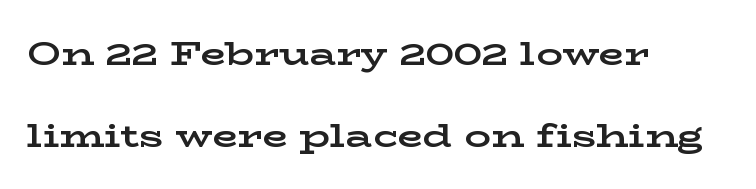
The image shows 33 px bold, wide serif type, upright; set left-aligned, loose line spacing (2.49x), normal letter spacing, not underlined; low stroke contrast and a medium x-height.
